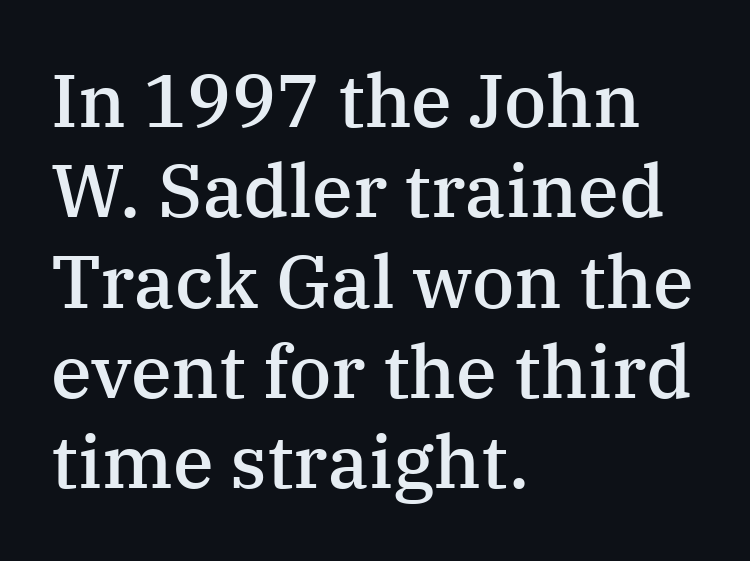
The image shows 74 px semibold serif type, upright; set left-aligned, line spacing 1.22x, normal letter spacing, not underlined; medium stroke contrast and a medium x-height.
